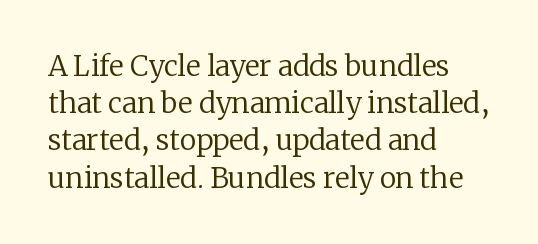
Is the stroke heavy? The answer is a plain regular-or-lighter. Does the leading feel generous? No, just average. The lines in this sample share a left origin and differ only in where they stop. Do the letters lean? They stand straight.
